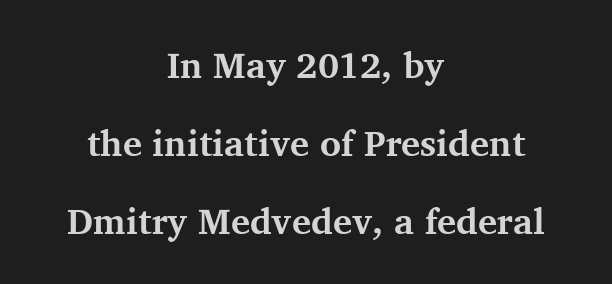
The rendering uses a bold face; every stroke is thick and dark. Glance below the letters and you will spot only blank space. Type style note: has serifs. Teacher's note: observe the equal gaps on both sides — that is centered alignment.
